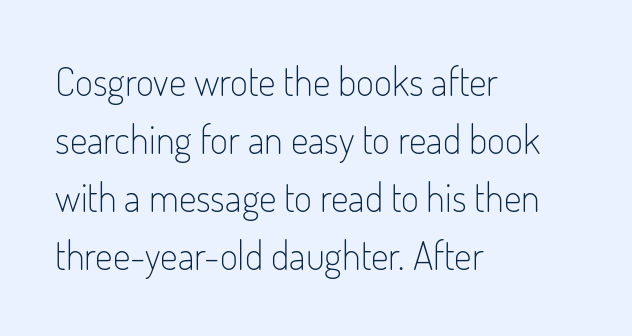
Q: Is the text bold? A: No.
Q: Is the text italic (slanted)? A: No, it is upright.
Q: Is the typeface a serif or a sans-serif typeface? A: Sans-serif.
Q: Is the text underlined? A: No.
Q: How is the paragraph aligned? A: Left-aligned.
Q: Is the spacing between letters normal or unusually wide? A: Normal.
Q: Is the spacing between lines tight, normal or loose? A: Normal.
Q: Width (condensed, normal, or wide)? A: Condensed.
Q: Stroke contrast? A: Low.
Q: x-height? A: Small.
Q: Monospaced? A: No.
